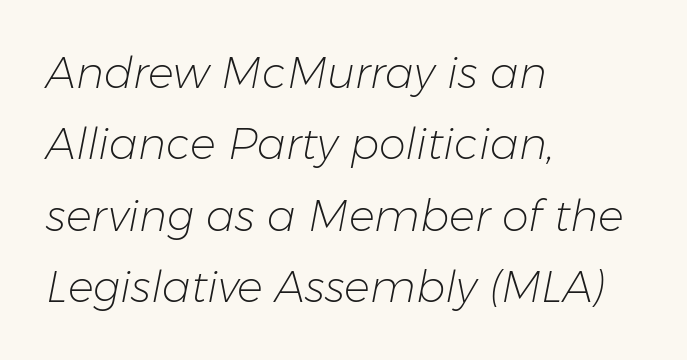
{"italic": "yes", "lean": "right", "slant_degrees": 11, "bold": "no", "weight": "light", "width": "normal", "stroke_contrast": "low", "x_height": "medium", "monospaced": "no", "underline": "no", "align": "left", "line_spacing": "normal", "line_spacing_ratio": 1.66, "letter_spacing": "normal", "letter_spacing_em": 0.0, "glyph_px": 43}
